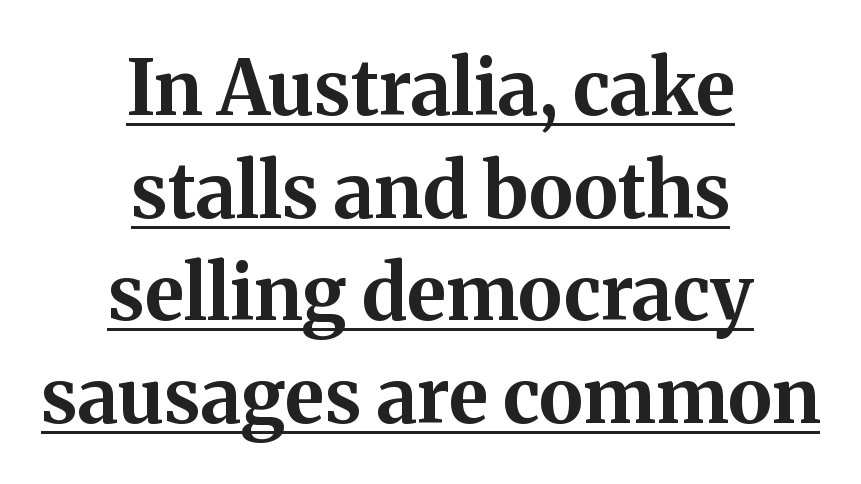
{"serif": "yes", "italic": "no", "bold": "yes", "weight": "bold", "width": "normal", "stroke_contrast": "medium", "x_height": "medium", "monospaced": "no", "underline": "yes", "align": "center", "line_spacing": "normal", "line_spacing_ratio": 1.35, "letter_spacing": "normal", "letter_spacing_em": 0.0, "glyph_px": 76}
